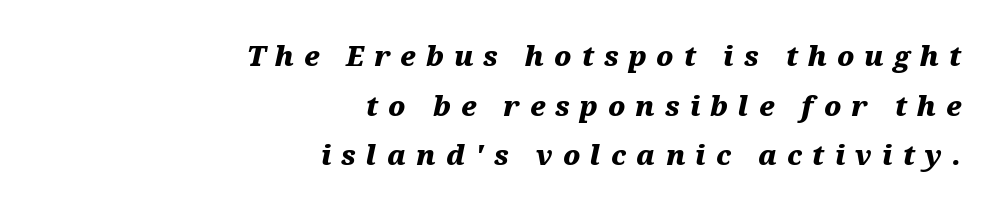
The compositor pushed each line to the right boundary. The strokes are fattened all the way to bold. The text carries the slant typical of an italic or oblique font. The area under the type is left untouched. Spacing between characters has been opened up far beyond the box default.
